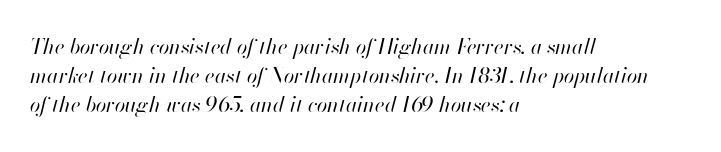
What stands out about the letter spacing? Nothing — it is the standard amount. The rows are spaced the way most documents space them. The paragraph has a hard left edge and a soft right edge. Think standard paragraph weight, or any step lighter than that.
